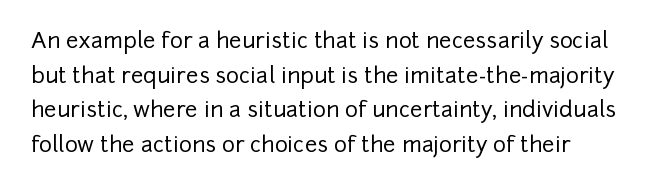
Bare-footed words on every line. Posture: straight, roman, zero tilt. Spacing between characters is what you'd get straight out of the box. One glance says typical: line gaps are just what's usual.
